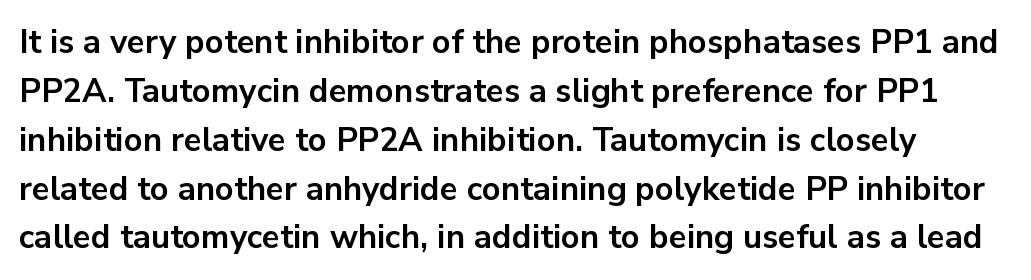
Tall strokes in this sample are plumb rather than angled. The rendering uses natural spacing where letterforms have individual widths. Is the type bold? Yes — the strokes are clearly thick and heavy. This block has exactly the height ordinary leading produces.
